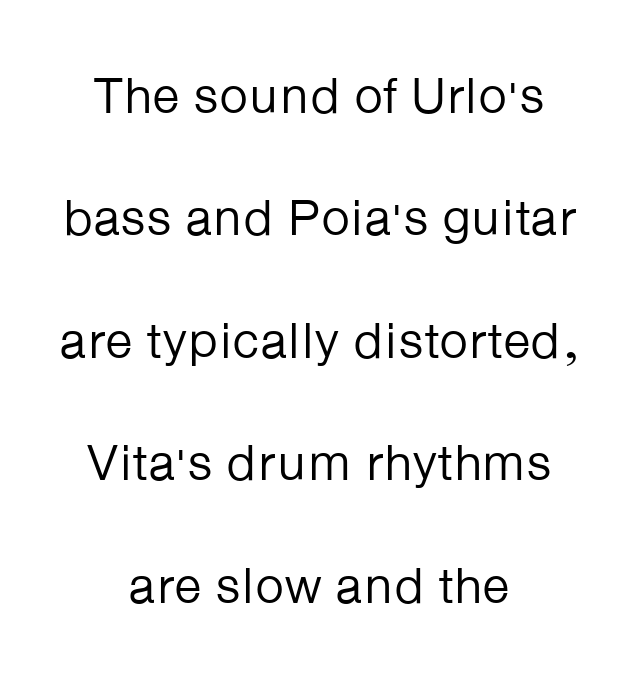
Words float on clear page, feet unadorned. Italic: no, the glyphs are upright roman. Visually the block forms a symmetrical silhouette, jagged on both flanks. A typesetter would call this proportional, since set widths differ per character.
